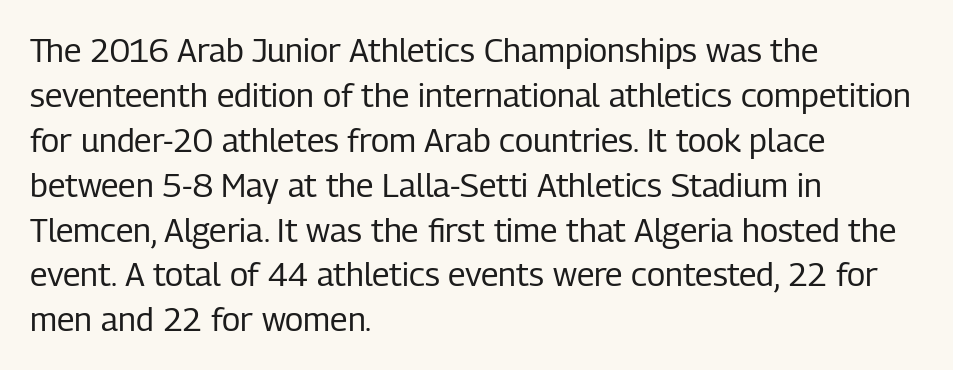
{"serif": "no", "italic": "no", "bold": "no", "weight": "regular", "width": "condensed", "stroke_contrast": "low", "x_height": "medium", "monospaced": "no", "underline": "no", "align": "left", "line_spacing": "normal", "line_spacing_ratio": 1.36, "letter_spacing": "normal", "letter_spacing_em": 0.0, "glyph_px": 33}
